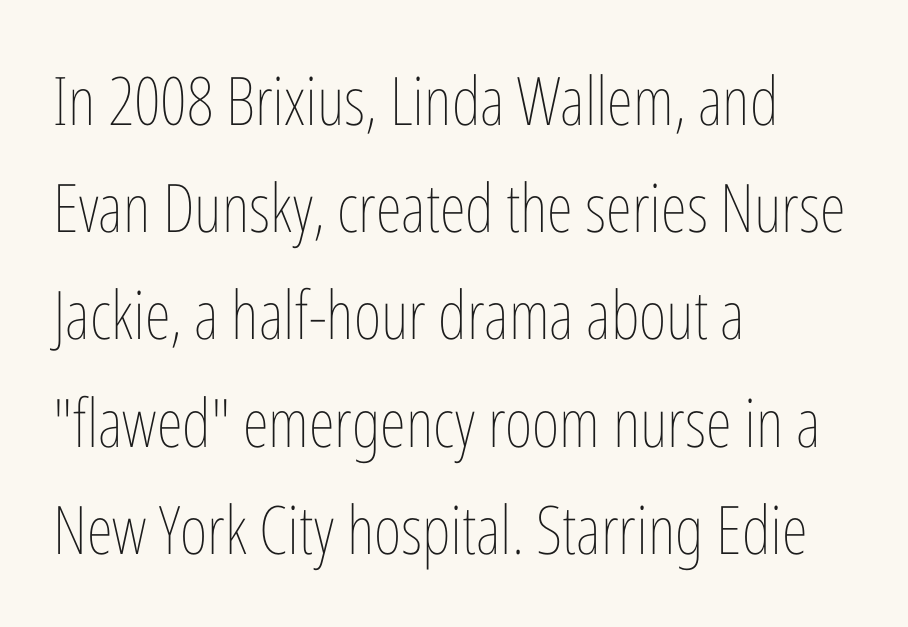
The image shows 67 px thin, condensed type, upright; set left-aligned, normal line spacing (1.6x), normal letter spacing, not underlined; low stroke contrast and a medium x-height.
